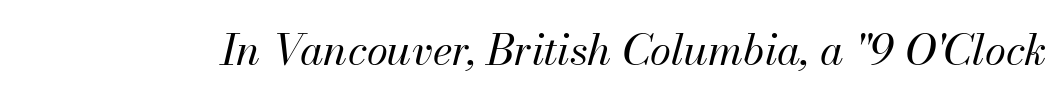
Do the characters align in a grid? No, the font is proportional. Yep, that's italic — everything's leaning. The string is rendered with underlining switched off. Weight class: somewhere from thin through regular. Glyph-to-glyph distance matches everyday printed text.
